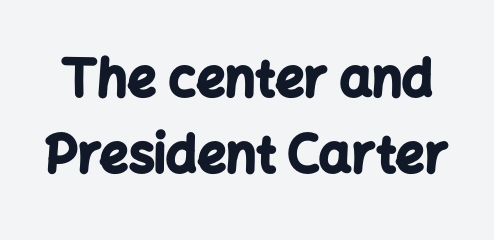
The image shows 51 px bold sans-serif type, upright; set normal line spacing (1.5x), normal letter spacing, not underlined; low stroke contrast and a medium x-height.
